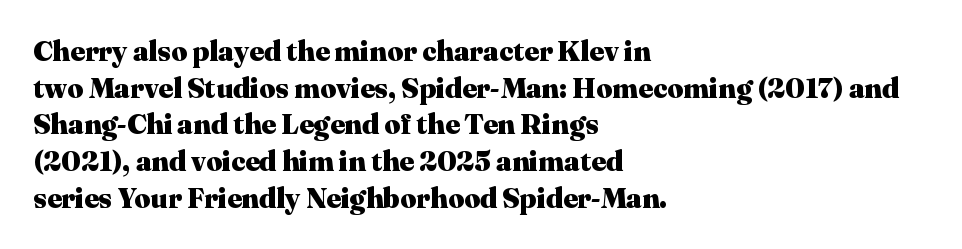
Looks like regular typesetting: each glyph gets only the width it needs. Layout note: lines flush left. The typography opts for an upright posture over an oblique one. The face used here is rendered with its standard letterfit. This sample keeps an unexceptional amount of space between lines. A dark, heavy texture on the line: the type is bold.
